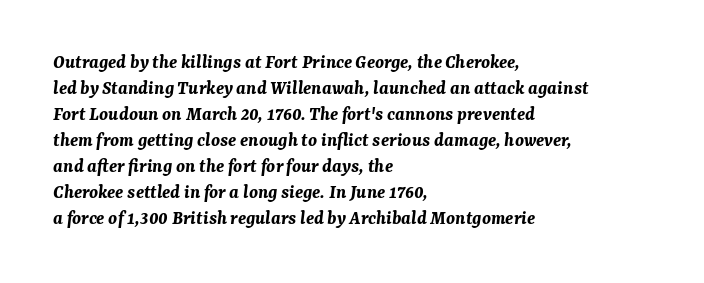
{"italic": "yes", "lean": "right", "slant_degrees": 7, "bold": "yes", "underline": "no", "align": "left", "line_spacing": "normal", "line_spacing_ratio": 1.3, "letter_spacing": "normal", "letter_spacing_em": 0.0, "glyph_px": 20}
